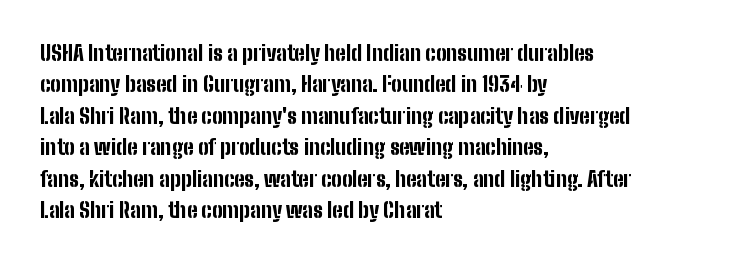
Q: Is the text bold? A: Yes.
Q: Is the text italic (slanted)? A: No, it is upright.
Q: Is the text underlined? A: No.
Q: How is the paragraph aligned? A: Left-aligned.
Q: Is the spacing between letters normal or unusually wide? A: Normal.
Q: Is the spacing between lines tight, normal or loose? A: Normal.
